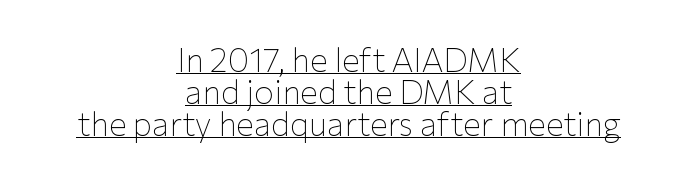
The image shows 33 px thin sans-serif type, upright; set centered, tight line spacing (0.97x), normal letter spacing, underlined; low stroke contrast and a medium x-height.
